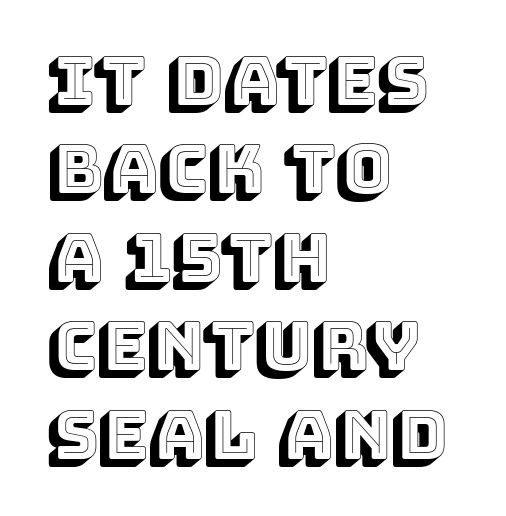
Q: Is the text italic (slanted)? A: No, it is upright.
Q: Is the text underlined? A: No.
Q: How is the paragraph aligned? A: Left-aligned.
Q: Is the spacing between letters normal or unusually wide? A: Normal.
Q: Is the spacing between lines tight, normal or loose? A: Normal.
Q: Width (condensed, normal, or wide)? A: Normal.
Q: x-height? A: Large.
Q: Monospaced? A: No.
